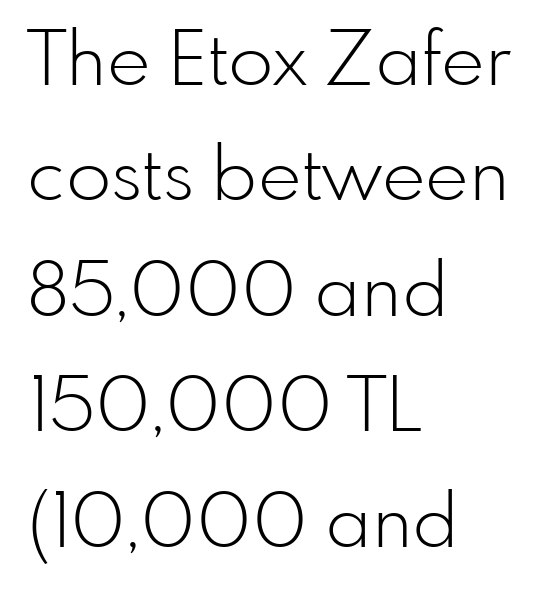
Q: Is the text bold? A: No.
Q: Is the text italic (slanted)? A: No, it is upright.
Q: Is the typeface a serif or a sans-serif typeface? A: Sans-serif.
Q: Is the text underlined? A: No.
Q: How is the paragraph aligned? A: Left-aligned.
Q: Is the spacing between letters normal or unusually wide? A: Normal.
Q: Is the spacing between lines tight, normal or loose? A: Normal.
Q: Width (condensed, normal, or wide)? A: Normal.
Q: Stroke contrast? A: Low.
Q: x-height? A: Small.
Q: Monospaced? A: No.
